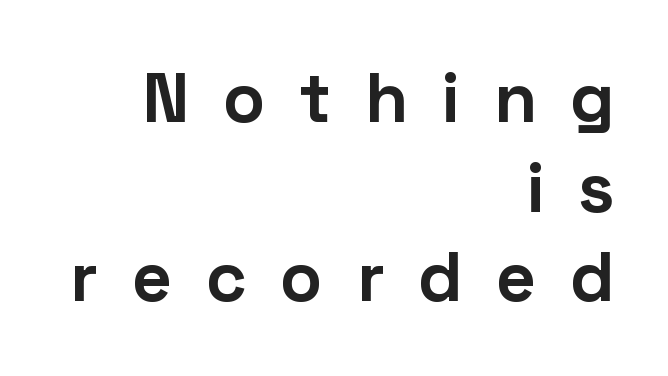
{"serif": "no", "italic": "no", "bold": "yes", "weight": "bold", "width": "normal", "stroke_contrast": "low", "x_height": "medium", "monospaced": "no", "underline": "no", "align": "right", "line_spacing": "normal", "line_spacing_ratio": 1.28, "letter_spacing": "wide", "letter_spacing_em": 0.48, "glyph_px": 70}
